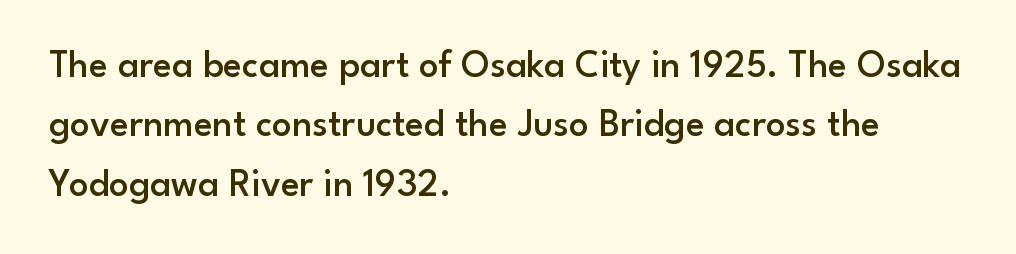
The image shows 39 px semibold sans-serif type, upright; set left-aligned, normal line spacing (1.52x), normal letter spacing, not underlined; low stroke contrast and a small x-height.
